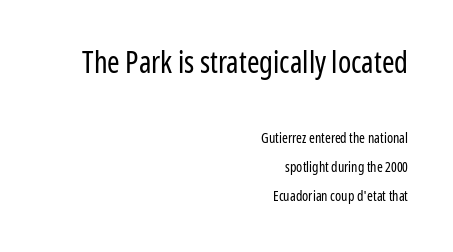
Q: Is the text bold? A: No.
Q: Is the text italic (slanted)? A: No, it is upright.
Q: Is the typeface a serif or a sans-serif typeface? A: Sans-serif.
Q: Is the text underlined? A: No.
Q: How is the paragraph aligned? A: Right-aligned.
Q: Is the spacing between letters normal or unusually wide? A: Normal.
Q: Is the spacing between lines tight, normal or loose? A: Loose.
Q: Which block of text is set in a larger size, the first (top) or the second (bottom)? A: The first (top) one.
Q: Width (condensed, normal, or wide)? A: Condensed.
Q: Stroke contrast? A: Low.
Q: x-height? A: Medium.
Q: Monospaced? A: No.
